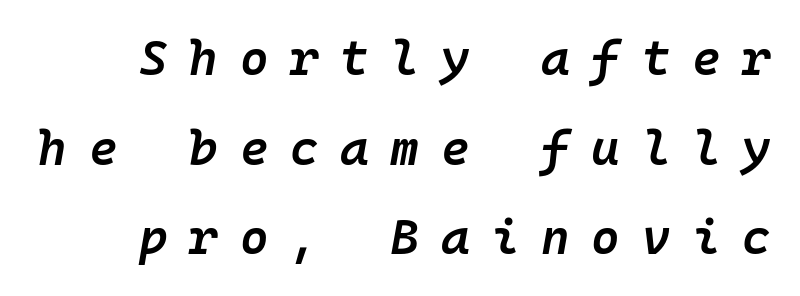
The letters march in equal steps, a hallmark of fixed-pitch type. Quick note: underline off. Emphasis by weight is partial: semibold. This is oblique type, the kind used for emphasis or titles.
